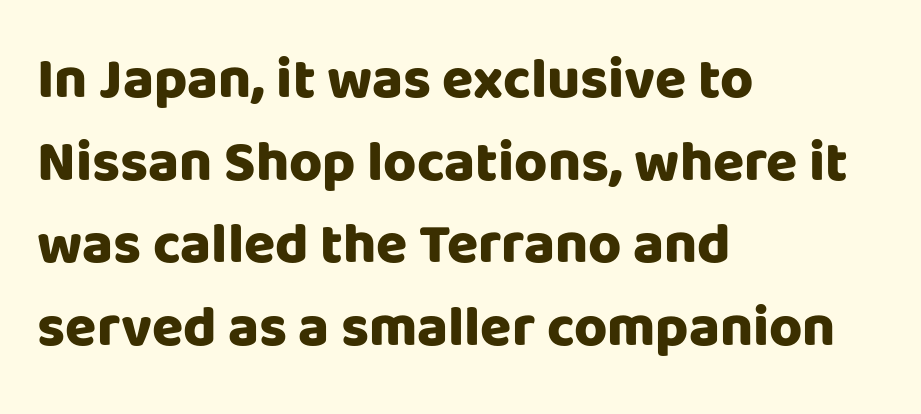
The image shows 57 px heavy sans-serif type, upright; set left-aligned, normal line spacing (1.45x), normal letter spacing, not underlined; low stroke contrast and a large x-height.
